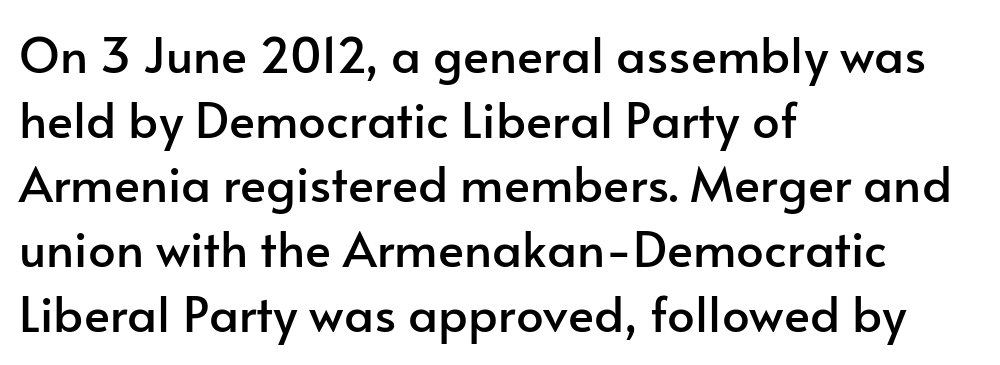
The designer left line spacing at the default. You could not count columns in this text — the font is proportionally spaced. When letters stand straight like this, we call the style roman or upright. The face used here is a sans, in the tradition of grotesques and geometrics. Visually the block forms a straight wall on the left and a jagged coastline on the right.
